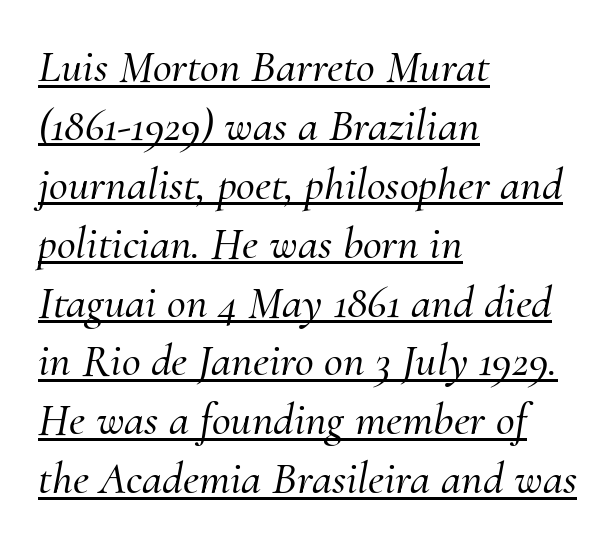
Q: Is the text italic (slanted)? A: Yes, it leans right by about 10 degrees.
Q: Is the typeface a serif or a sans-serif typeface? A: Serif.
Q: Is the text underlined? A: Yes.
Q: How is the paragraph aligned? A: Left-aligned.
Q: Is the spacing between letters normal or unusually wide? A: Normal.
Q: Is the spacing between lines tight, normal or loose? A: Normal.
Q: Width (condensed, normal, or wide)? A: Normal.
Q: Stroke contrast? A: Medium.
Q: x-height? A: Small.
Q: Monospaced? A: No.
